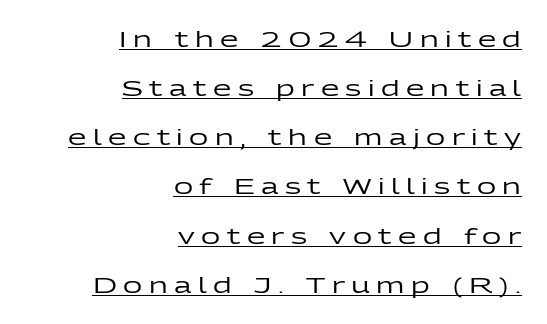
The image shows 21 px text type, upright; set right-aligned, loose line spacing (2.34x), unusually wide letter spacing (+0.31 em), underlined.
